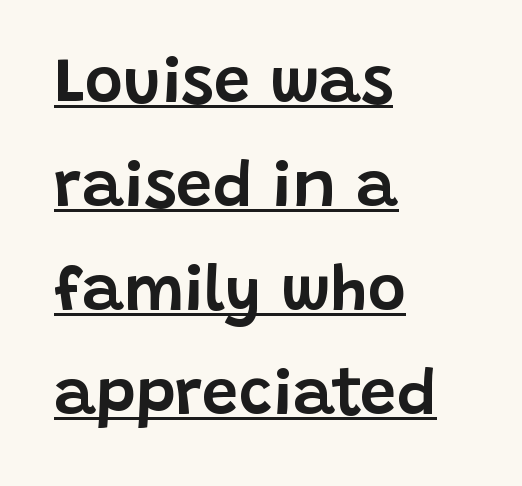
The designer left line spacing at the default. In terms of letterspacing, this is plain default setting. Each line of the rendering has a horizontal stroke beneath the glyphs. It's the straight-up-and-down kind of type. Each letter's strokes conclude bluntly, with no projecting serifs. Short and long lines alike share a common starting point at left.
